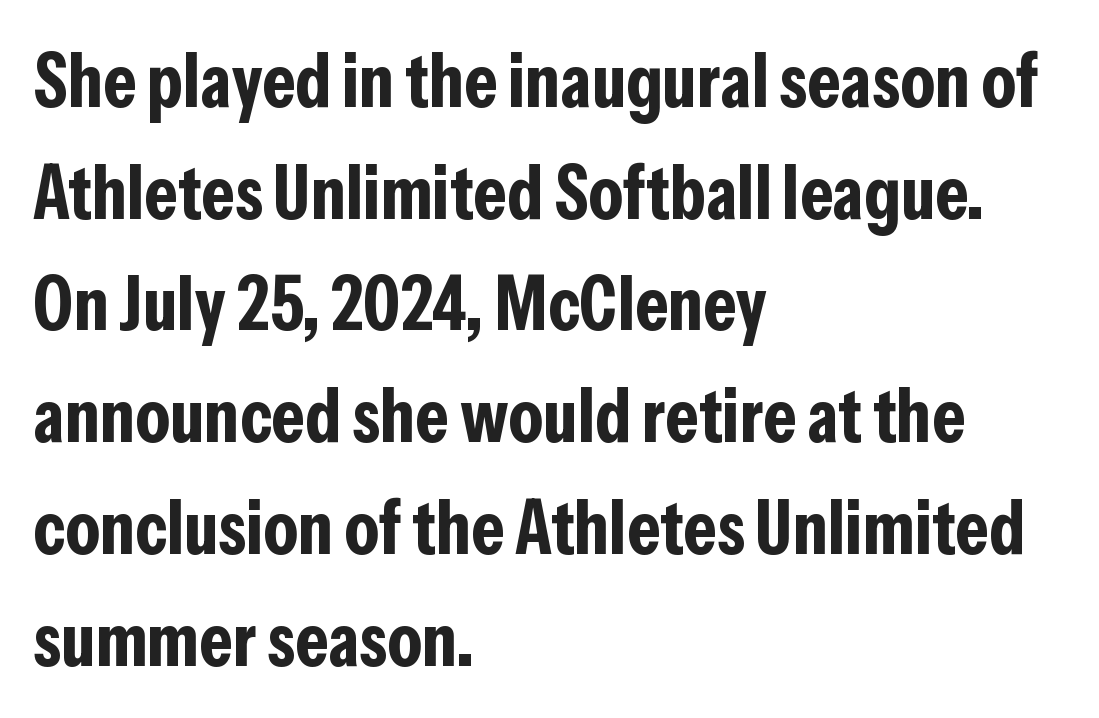
Q: Is the text bold? A: Yes.
Q: Is the text italic (slanted)? A: No, it is upright.
Q: Is the typeface a serif or a sans-serif typeface? A: Sans-serif.
Q: Is the text underlined? A: No.
Q: How is the paragraph aligned? A: Left-aligned.
Q: Is the spacing between letters normal or unusually wide? A: Normal.
Q: Is the spacing between lines tight, normal or loose? A: Normal.
Q: Width (condensed, normal, or wide)? A: Condensed.
Q: Stroke contrast? A: Low.
Q: x-height? A: Medium.
Q: Monospaced? A: No.
